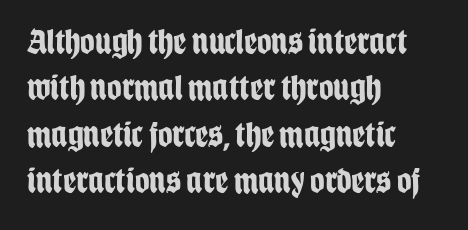
Q: Is the text bold? A: Yes.
Q: Is the text italic (slanted)? A: No, it is upright.
Q: Is the typeface a serif or a sans-serif typeface? A: Sans-serif.
Q: Is the text underlined? A: No.
Q: How is the paragraph aligned? A: Left-aligned.
Q: Is the spacing between letters normal or unusually wide? A: Normal.
Q: Is the spacing between lines tight, normal or loose? A: Normal.
Q: Width (condensed, normal, or wide)? A: Condensed.
Q: Stroke contrast? A: Low.
Q: x-height? A: Large.
Q: Monospaced? A: No.
